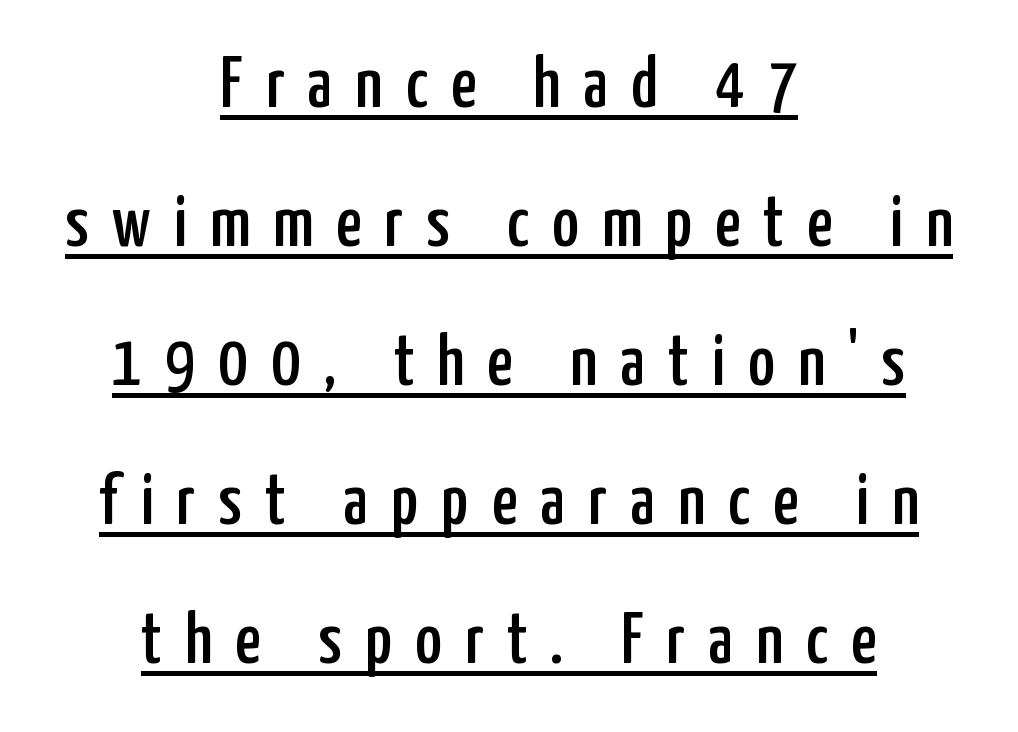
The image shows 72 px condensed sans-serif type, upright; set centered, loose line spacing (1.93x), unusually wide letter spacing (+0.32 em), underlined; low stroke contrast and a medium x-height.
